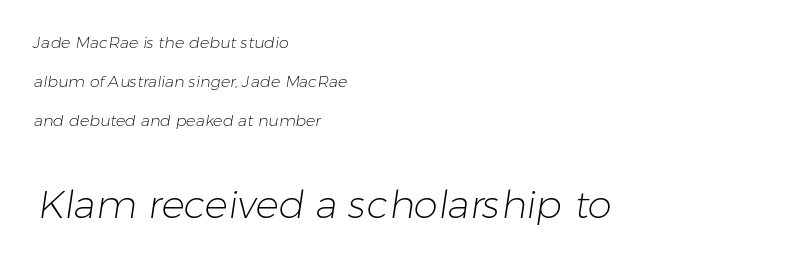
The image shows 39 px light sans-serif type; set left-aligned, loose line spacing (2.43x), normal letter spacing, not underlined; the second (bottom) block is 2.44x larger; low stroke contrast and a medium x-height.
